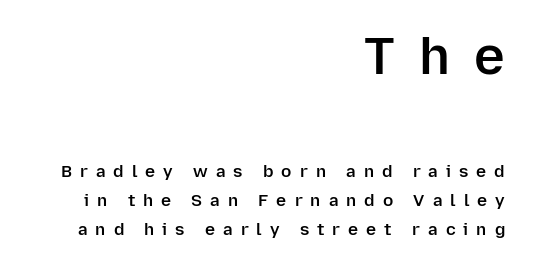
{"serif": "no", "italic": "no", "bold": "semi", "weight": "semibold", "width": "normal", "stroke_contrast": "low", "x_height": "medium", "monospaced": "no", "underline": "no", "align": "right", "line_spacing": "normal", "line_spacing_ratio": 1.7, "letter_spacing": "wide", "letter_spacing_em": 0.47, "larger_block": "first", "size_ratio": 3.06, "glyph_px": 52}
